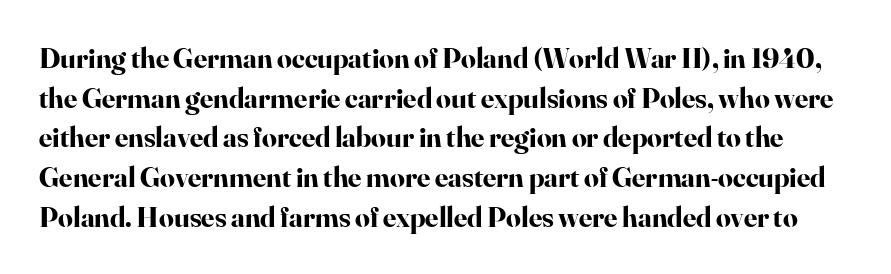
The image shows 29 px bold serif type, upright; set normal line spacing (1.37x), normal letter spacing, not underlined; high stroke contrast and a small x-height.
